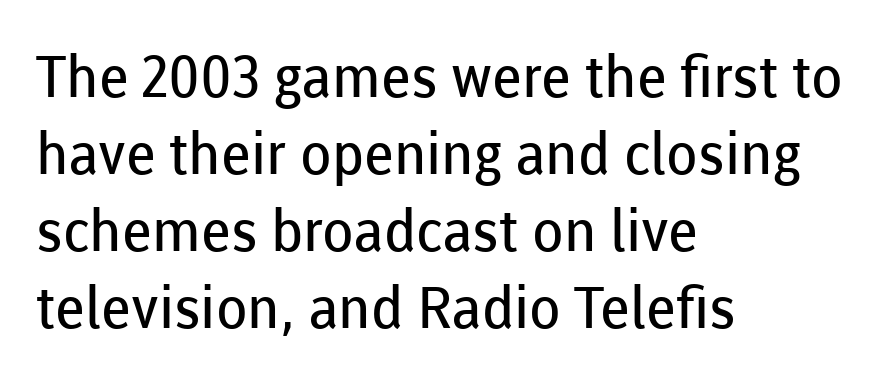
Q: Is the text bold? A: No.
Q: Is the text italic (slanted)? A: No, it is upright.
Q: Is the typeface a serif or a sans-serif typeface? A: Sans-serif.
Q: Is the text underlined? A: No.
Q: How is the paragraph aligned? A: Left-aligned.
Q: Is the spacing between letters normal or unusually wide? A: Normal.
Q: Is the spacing between lines tight, normal or loose? A: Normal.
Q: Width (condensed, normal, or wide)? A: Normal.
Q: Stroke contrast? A: Low.
Q: x-height? A: Medium.
Q: Monospaced? A: No.
